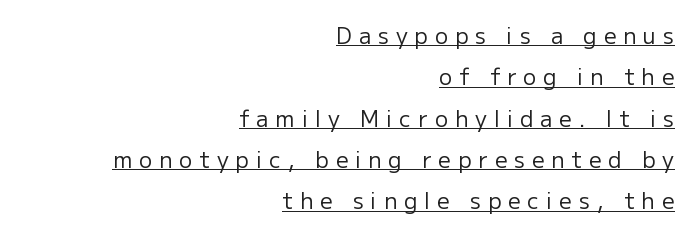
Q: Is the text bold? A: No.
Q: Is the text italic (slanted)? A: No, it is upright.
Q: Is the text underlined? A: Yes.
Q: How is the paragraph aligned? A: Right-aligned.
Q: Is the spacing between letters normal or unusually wide? A: Unusually wide.
